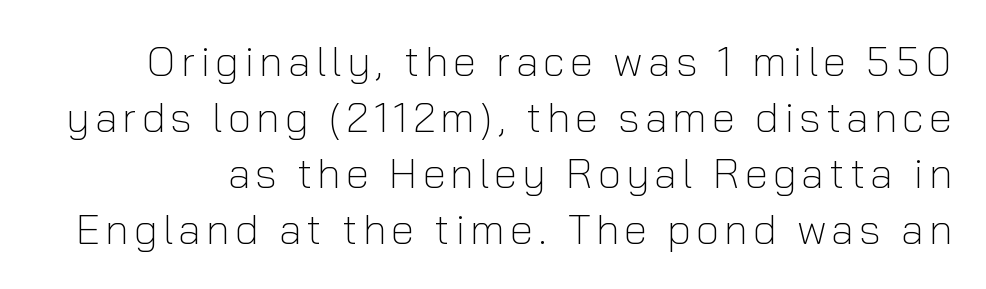
The image shows 42 px light sans-serif type, upright; set normal line spacing (1.33x), not underlined; low stroke contrast and a medium x-height.
